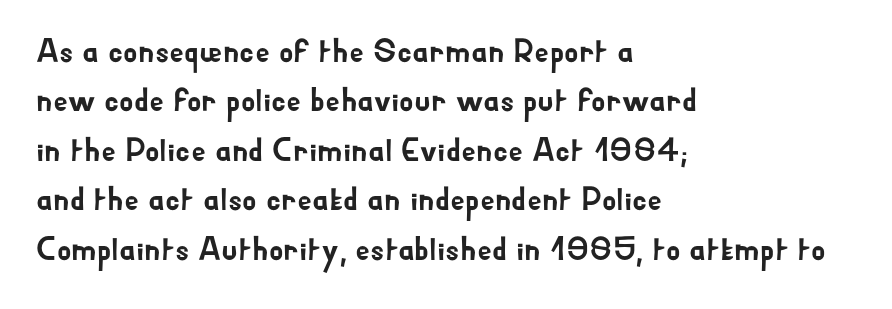
The image shows 33 px sans-serif type, upright; set left-aligned, normal line spacing (1.5x), normal letter spacing, not underlined; low stroke contrast and a small x-height.
